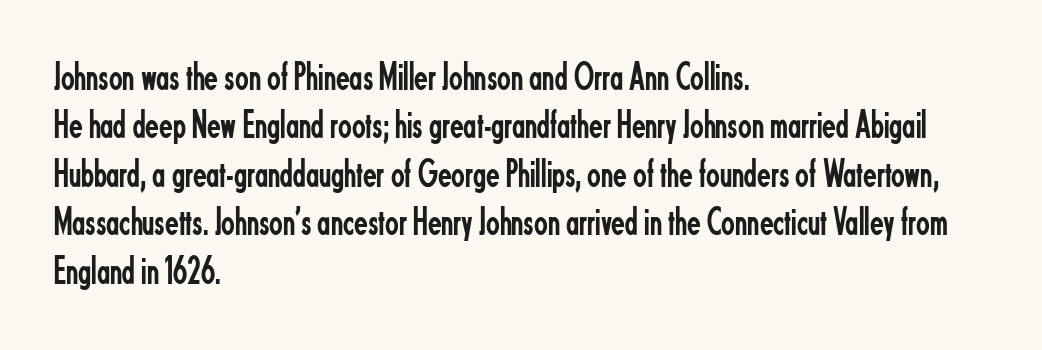
This reads as an unemphasized weight, regular at the heaviest. Italic: no, the glyphs are upright roman. The passage shown is typeset with a sans-serif family. Descenders are the only things crossing below the line. Spacing between characters is what you'd get straight out of the box.
